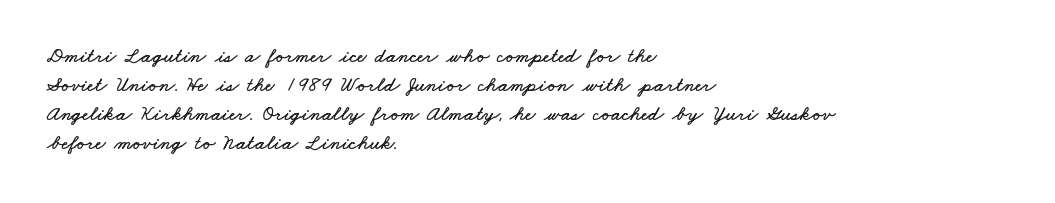
Q: Is the text underlined? A: No.
Q: How is the paragraph aligned? A: Left-aligned.
Q: Is the spacing between letters normal or unusually wide? A: Normal.
Q: Is the spacing between lines tight, normal or loose? A: Normal.
